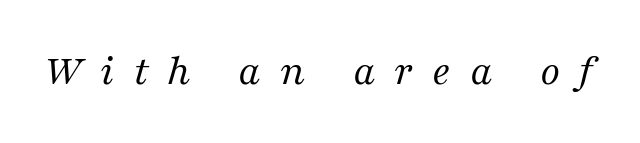
{"serif": "yes", "italic": "yes", "lean": "right", "slant_degrees": 16, "bold": "no", "weight": "regular", "width": "normal", "stroke_contrast": "medium", "x_height": "medium", "monospaced": "no", "underline": "no", "letter_spacing": "wide", "letter_spacing_em": 0.42, "glyph_px": 45}
